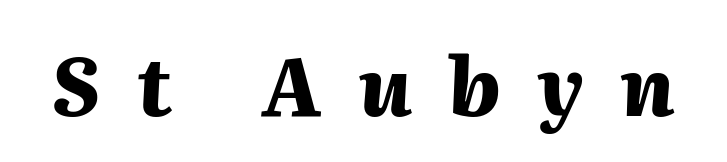
Q: Is the text bold? A: Yes.
Q: Is the text italic (slanted)? A: Yes, it leans right by about 2 degrees.
Q: Is the text underlined? A: No.
Q: Is the spacing between letters normal or unusually wide? A: Unusually wide.
Q: Width (condensed, normal, or wide)? A: Normal.
Q: Stroke contrast? A: Medium.
Q: x-height? A: Medium.
Q: Monospaced? A: No.
